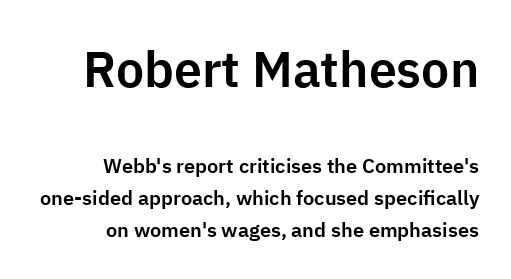
Q: Is the text italic (slanted)? A: No, it is upright.
Q: Is the typeface a serif or a sans-serif typeface? A: Sans-serif.
Q: Is the text underlined? A: No.
Q: How is the paragraph aligned? A: Right-aligned.
Q: Is the spacing between letters normal or unusually wide? A: Normal.
Q: Is the spacing between lines tight, normal or loose? A: Normal.
Q: Which block of text is set in a larger size, the first (top) or the second (bottom)? A: The first (top) one.
Q: Width (condensed, normal, or wide)? A: Normal.
Q: Stroke contrast? A: Low.
Q: x-height? A: Medium.
Q: Monospaced? A: No.
